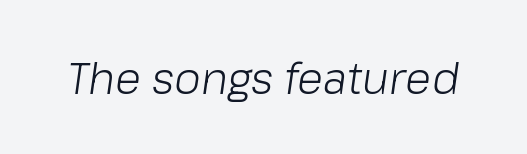
Descenders hang freely into open space. Short note: letters normally spaced. Caption: face not bold, strokes unweighted. This sample has the flowing, uneven cadence of proportional lettering. Style check: oblique.
